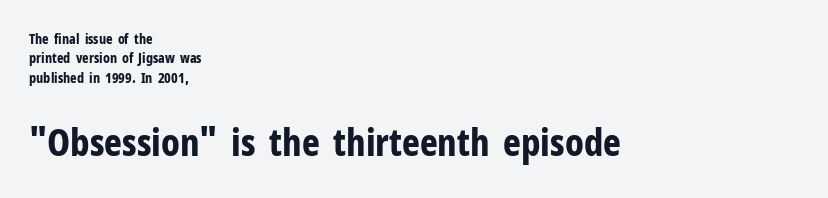
The image shows 38 px bold, condensed sans-serif type, upright; set left-aligned, normal line spacing (1.38x), normal letter spacing, not underlined; the second (bottom) block is 2.71x larger; low stroke contrast and a medium x-height.
